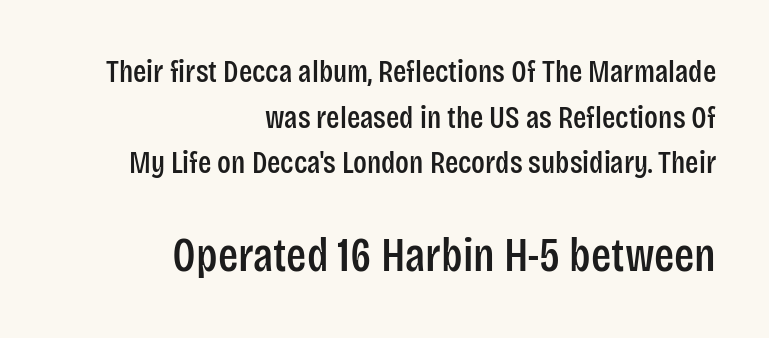
A roman cut, with each character standing at attention. These lines are rendered in a variable-pitch font. Underlining? Definitely not there. Caption: multi-line text, flush right, ragged left.
